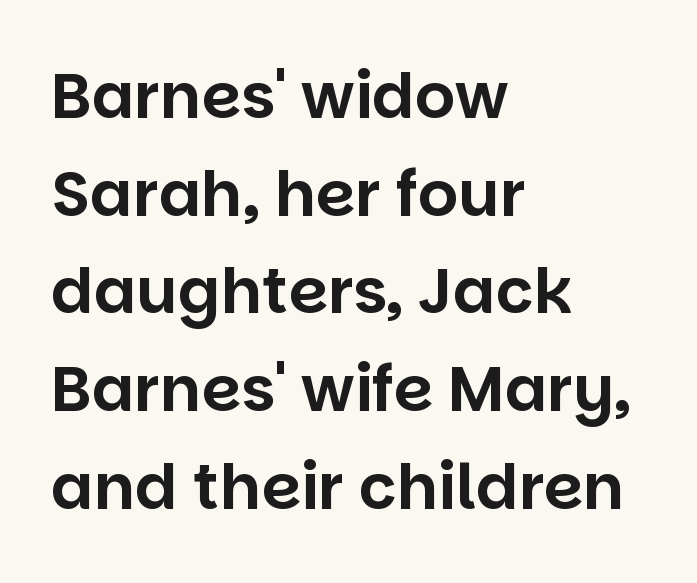
The image shows 63 px sans-serif type, upright; set left-aligned, normal line spacing (1.55x), normal letter spacing, not underlined; low stroke contrast and a large x-height.
